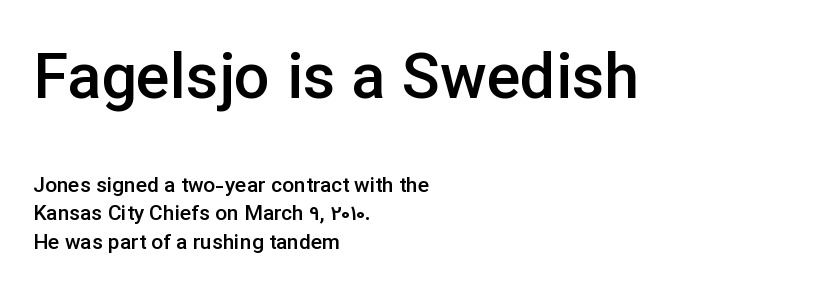
{"serif": "no", "italic": "no", "bold": "semi", "weight": "semibold", "width": "normal", "stroke_contrast": "low", "x_height": "medium", "monospaced": "no", "underline": "no", "align": "left", "line_spacing": "normal", "line_spacing_ratio": 1.37, "letter_spacing": "normal", "letter_spacing_em": 0.0, "larger_block": "first", "size_ratio": 3.0, "glyph_px": 63}
